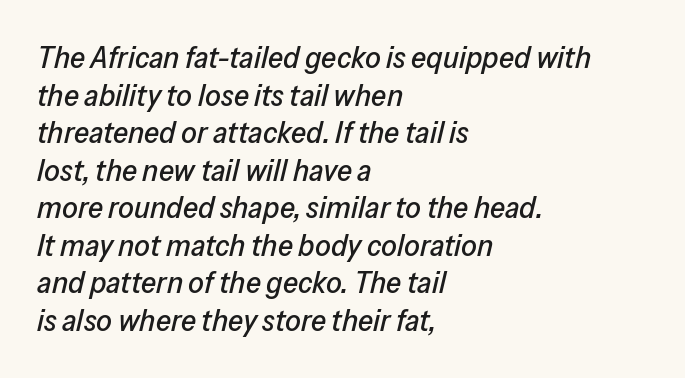
No word sits above an underline. Here the designer chose a conventional face with non-uniform glyph widths. The typography opts for an oblique posture over an upright one. Characters follow at the spacing the type designer built in. Is the block centered? No — it sits flush against the left margin.
